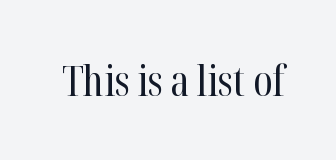
The passage shown is typed in a proportional face where columns would drift. Is the letter spacing exaggerated? No — it looks like the ordinary default. Weight: in the light-to-regular range. Check the space under the baseline: it is left empty.
